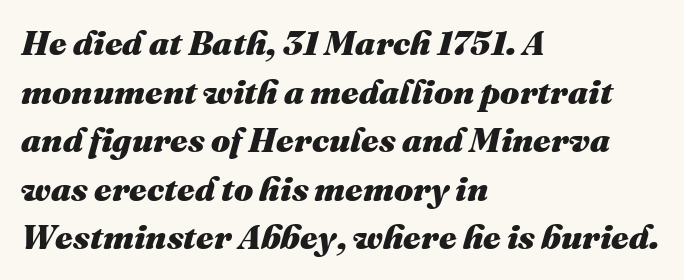
Q: Is the text bold? A: Yes.
Q: Is the text italic (slanted)? A: Yes, it leans right by about 16 degrees.
Q: Is the text underlined? A: No.
Q: How is the paragraph aligned? A: Left-aligned.
Q: Is the spacing between letters normal or unusually wide? A: Normal.
Q: Is the spacing between lines tight, normal or loose? A: Normal.
Q: Width (condensed, normal, or wide)? A: Normal.
Q: Stroke contrast? A: Medium.
Q: x-height? A: Medium.
Q: Monospaced? A: No.
